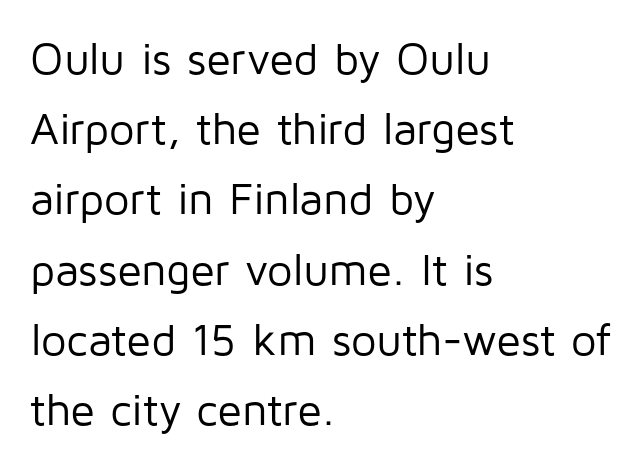
{"serif": "no", "italic": "no", "bold": "no", "weight": "regular", "width": "normal", "stroke_contrast": "low", "x_height": "medium", "monospaced": "no", "underline": "no", "align": "left", "line_spacing": "normal", "line_spacing_ratio": 1.56, "letter_spacing": "normal", "letter_spacing_em": 0.0, "glyph_px": 45}
